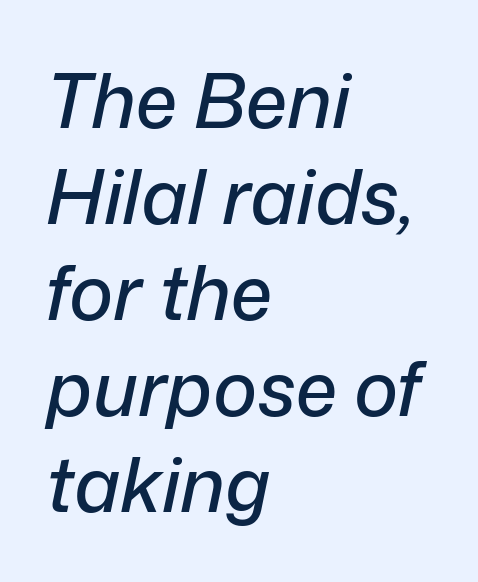
Compared with typical paragraphs, the rows here are spaced about the same. Clear beneath every line of the passage. Does the copy run flush right? No — it runs flush left. Does the lettering tilt? It does — this is italic. Honestly, the letter spacing is just normal — you wouldn't notice it. These lines are rendered in a variable-pitch font.
